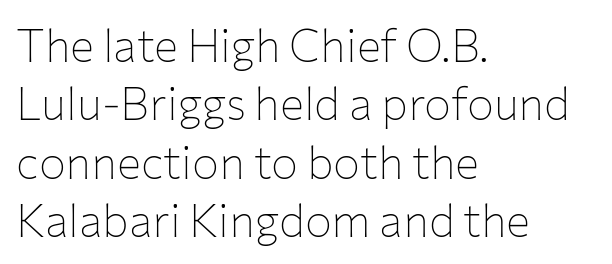
Q: Is the text bold? A: No.
Q: Is the text italic (slanted)? A: No, it is upright.
Q: Is the typeface a serif or a sans-serif typeface? A: Sans-serif.
Q: Is the text underlined? A: No.
Q: How is the paragraph aligned? A: Left-aligned.
Q: Is the spacing between letters normal or unusually wide? A: Normal.
Q: Is the spacing between lines tight, normal or loose? A: Normal.
Q: Width (condensed, normal, or wide)? A: Normal.
Q: Stroke contrast? A: Low.
Q: x-height? A: Medium.
Q: Monospaced? A: No.
